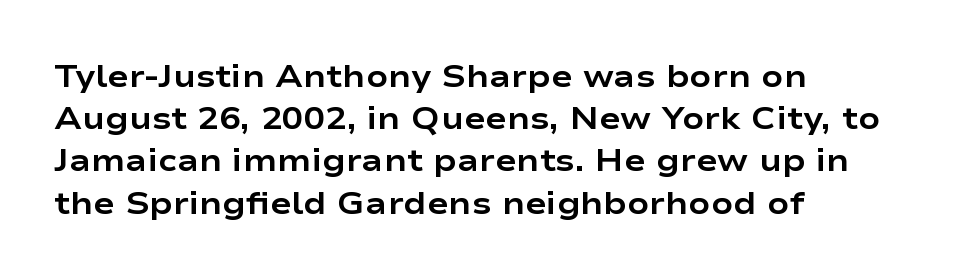
The image shows 32 px bold, wide sans-serif type, upright; set left-aligned, normal line spacing (1.32x), normal letter spacing, not underlined; low stroke contrast and a medium x-height.
